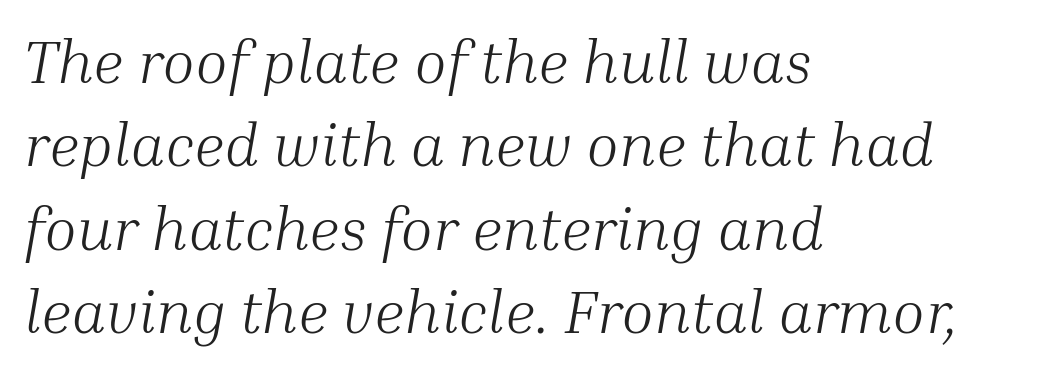
Q: Is the text bold? A: No.
Q: Is the text italic (slanted)? A: Yes, it leans right by about 10 degrees.
Q: Is the typeface a serif or a sans-serif typeface? A: Serif.
Q: Is the text underlined? A: No.
Q: How is the paragraph aligned? A: Left-aligned.
Q: Is the spacing between letters normal or unusually wide? A: Normal.
Q: Is the spacing between lines tight, normal or loose? A: Normal.
Q: Width (condensed, normal, or wide)? A: Normal.
Q: Stroke contrast? A: Medium.
Q: x-height? A: Medium.
Q: Monospaced? A: No.
